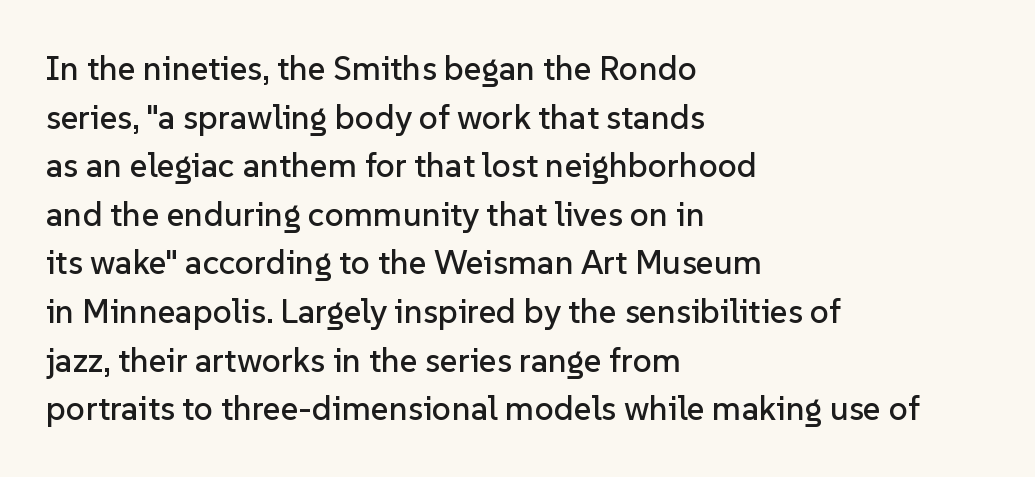
The image shows 34 px sans-serif type, upright; set left-aligned, normal line spacing (1.43x), normal letter spacing, not underlined; low stroke contrast and a medium x-height.
